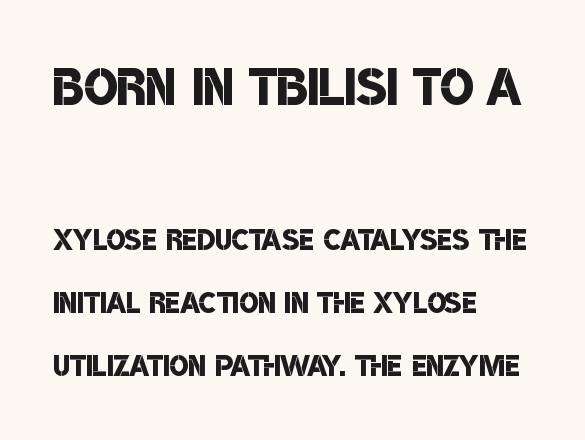
The image shows 70 px semibold, condensed sans-serif type; set left-aligned, normal line spacing (1.58x), normal letter spacing, not underlined; the first (top) block is 1.75x larger; low stroke contrast and a large x-height.
